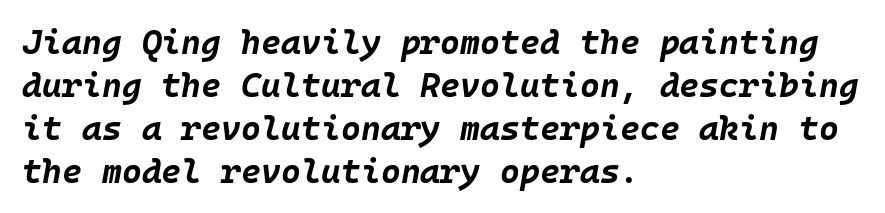
The image shows 34 px bold type, italic (leaning right); set left-aligned, normal line spacing (1.26x), normal letter spacing, not underlined; low stroke contrast and a large x-height.
